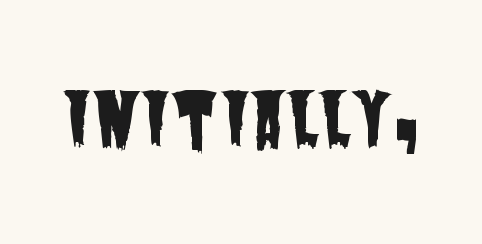
The face used here is proportionally spaced, like ordinary book or web type. Plain, unruled lines of type. In terms of letterform style, serifs are entirely absent. Honestly, the letter spacing is just normal — you wouldn't notice it.
